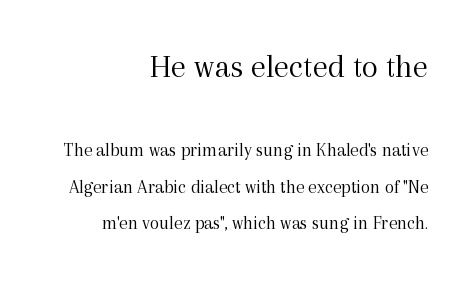
How would I describe the line gaps? Wide and relaxed. Which margin do the lines hug? The right one — the left edge is uneven. Posture: straight, roman, zero tilt. The letters in the upper block stand taller than those in the block below. The typesetting does not lean heavy: it is not bold. Letter spacing: default.
